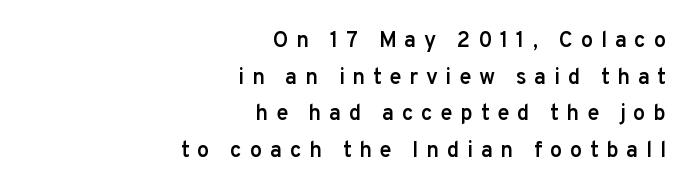
Q: Is the text bold? A: Semi-bold.
Q: Is the text italic (slanted)? A: No, it is upright.
Q: Is the text underlined? A: No.
Q: How is the paragraph aligned? A: Right-aligned.
Q: Is the spacing between letters normal or unusually wide? A: Unusually wide.
Q: Is the spacing between lines tight, normal or loose? A: Normal.
